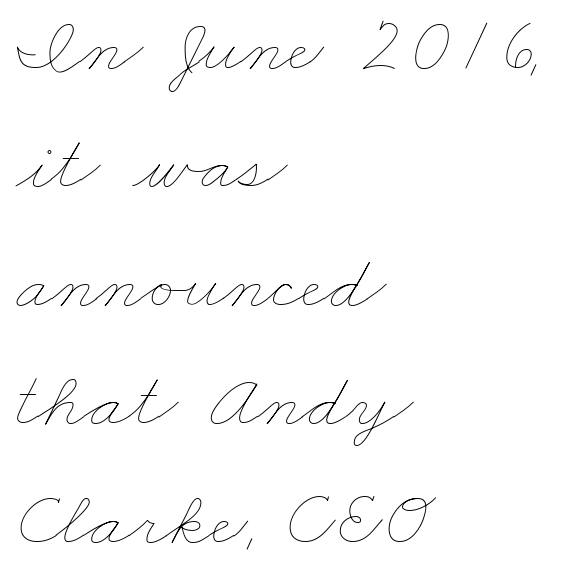
{"bold": "no", "weight": "thin", "width": "wide", "stroke_contrast": "low", "x_height": "small", "monospaced": "no", "underline": "no", "align": "left", "line_spacing": "normal", "line_spacing_ratio": 1.48, "letter_spacing": "normal", "letter_spacing_em": 0.0, "glyph_px": 80}
